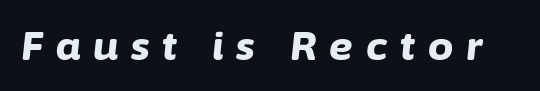
{"italic": "yes", "lean": "right", "slant_degrees": 6, "bold": "yes", "weight": "bold", "width": "normal", "stroke_contrast": "low", "x_height": "medium", "monospaced": "no", "underline": "no", "letter_spacing": "wide", "letter_spacing_em": 0.32, "glyph_px": 40}
